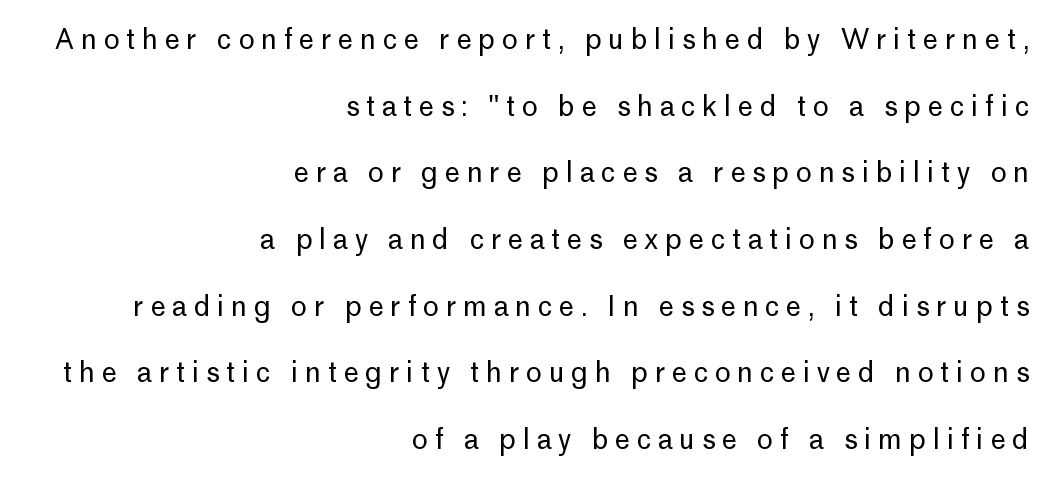
It's the straight-up-and-down kind of type. The type is letterspaced generously, with wide tracking. This block would shrink considerably if given ordinary leading; it's expanded now. Does the copy run flush right? Yes — the right margin is perfectly even. Ink coverage per letter is moderate at most.
